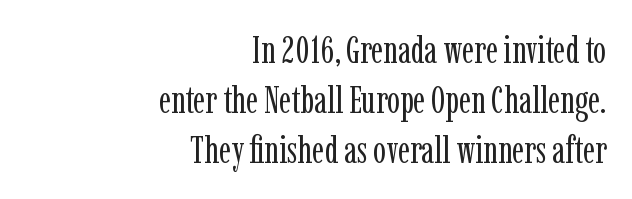
{"serif": "yes", "italic": "no", "bold": "no", "weight": "regular", "width": "condensed", "stroke_contrast": "low", "x_height": "medium", "monospaced": "no", "underline": "no", "align": "right", "line_spacing": "normal", "line_spacing_ratio": 1.31, "letter_spacing": "normal", "letter_spacing_em": 0.0, "glyph_px": 38}
